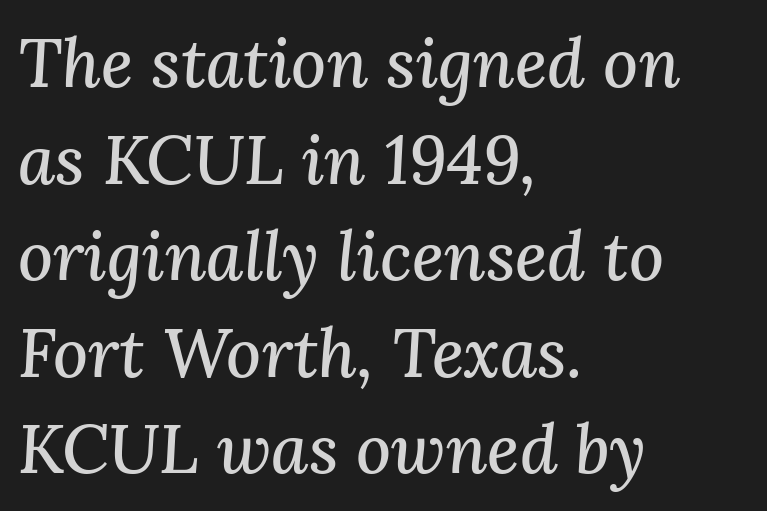
The image shows 68 px serif type, italic (leaning right); set left-aligned, normal line spacing (1.42x), normal letter spacing, not underlined; medium stroke contrast and a medium x-height.
